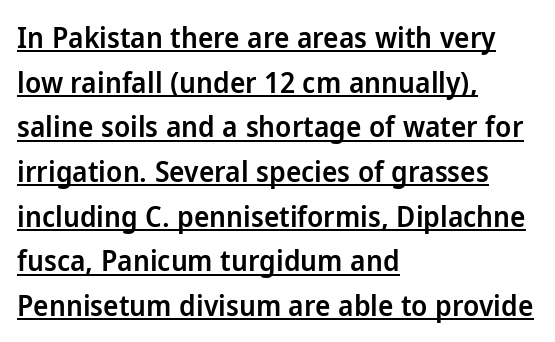
How heavy is the stroke? Medium-heavy — a semibold, shy of bold. The type sits square on the baseline with zero lean. Regarding leading, the lines here are spaced in the standard way. Proportional: the letters do not fall into vertical columns. Examine the stroke ends and you'll find no serifs.
